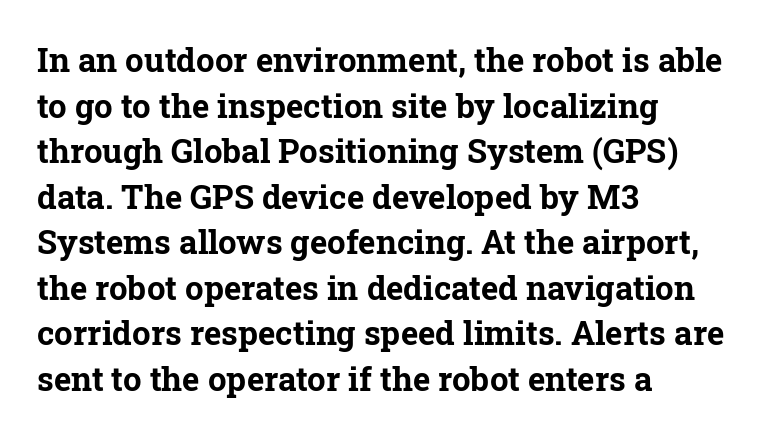
The image shows 33 px bold serif type, upright; set left-aligned, normal line spacing (1.38x), normal letter spacing, not underlined; low stroke contrast and a medium x-height.
